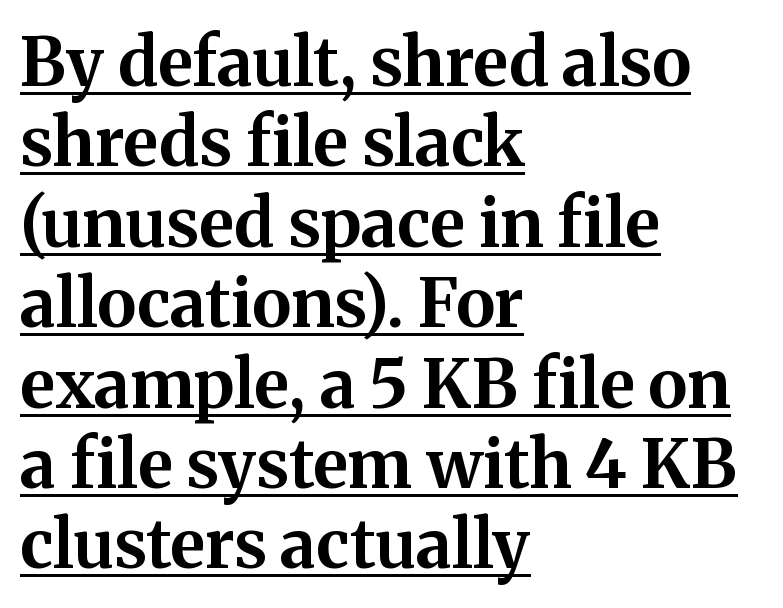
{"serif": "yes", "italic": "no", "bold": "yes", "weight": "bold", "width": "normal", "stroke_contrast": "medium", "x_height": "medium", "monospaced": "no", "underline": "yes", "align": "left", "line_spacing_ratio": 1.2, "letter_spacing": "normal", "letter_spacing_em": 0.0, "glyph_px": 67}
